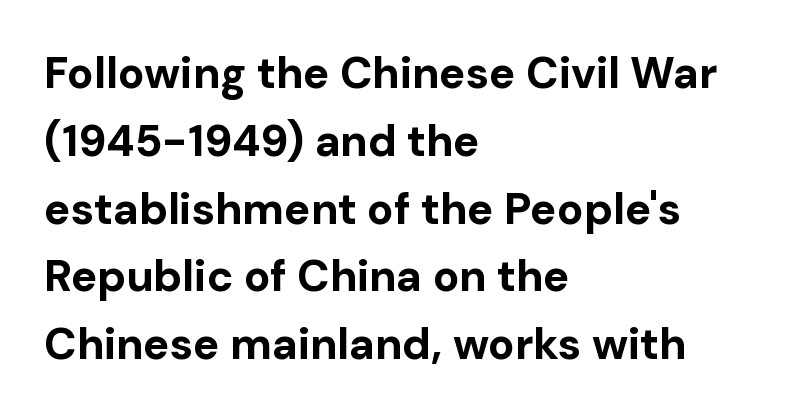
The image shows 44 px bold sans-serif type, upright; set left-aligned, normal line spacing (1.54x), normal letter spacing, not underlined; low stroke contrast and a medium x-height.
